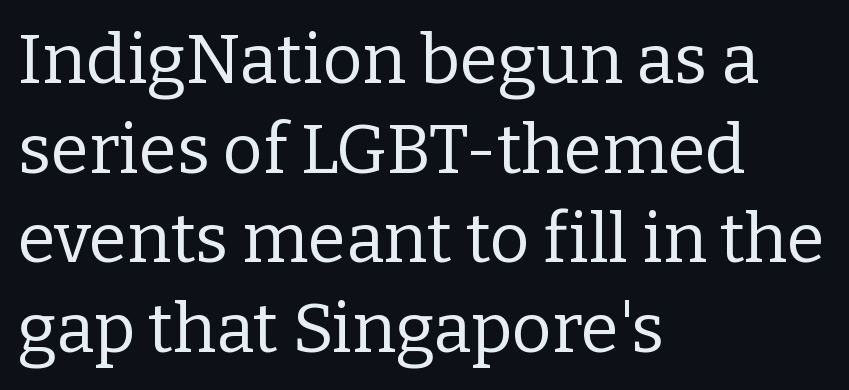
Does extra space separate the letters? No, they use regular spacing. Underlining? Definitely not there. Is there any slant? The stems are plumb. Bold? No — there's no thickening of the strokes. Note the varied advance widths — an 'i' is clearly narrower than an 'm'.
